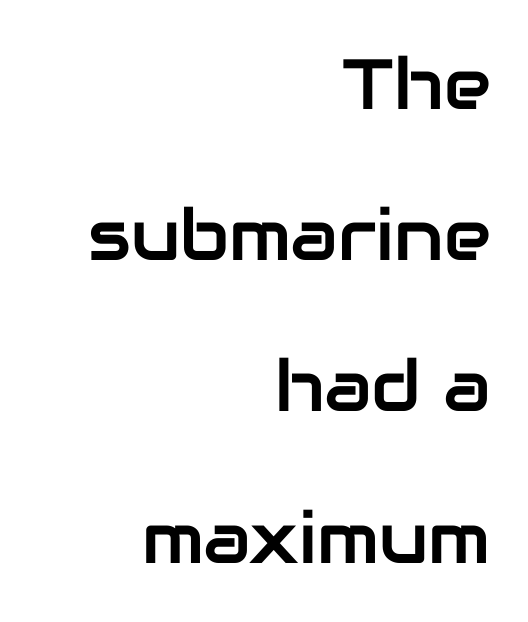
The image shows 71 px sans-serif type, upright; set right-aligned, loose line spacing (2.13x), normal letter spacing, not underlined; low stroke contrast and a medium x-height.
